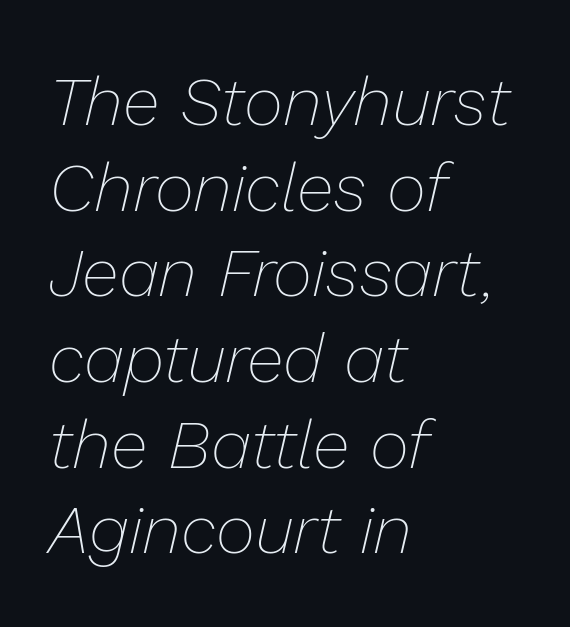
The image shows 68 px thin type, italic (leaning right); set left-aligned, normal line spacing (1.26x), normal letter spacing, not underlined; low stroke contrast and a medium x-height.
